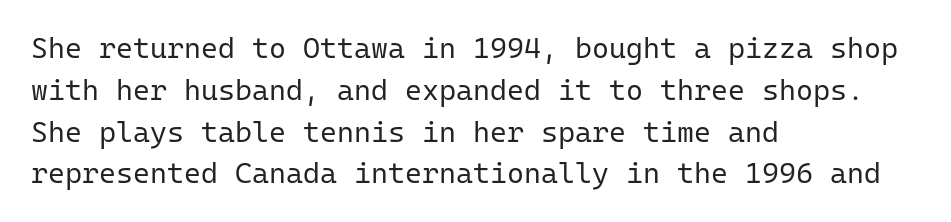
Q: Is the text bold? A: No.
Q: Is the text italic (slanted)? A: No, it is upright.
Q: Is the typeface a serif or a sans-serif typeface? A: Sans-serif.
Q: Is the text underlined? A: No.
Q: How is the paragraph aligned? A: Left-aligned.
Q: Is the spacing between letters normal or unusually wide? A: Normal.
Q: Is the spacing between lines tight, normal or loose? A: Normal.
Q: Width (condensed, normal, or wide)? A: Normal.
Q: Stroke contrast? A: Low.
Q: x-height? A: Medium.
Q: Monospaced? A: Yes.
